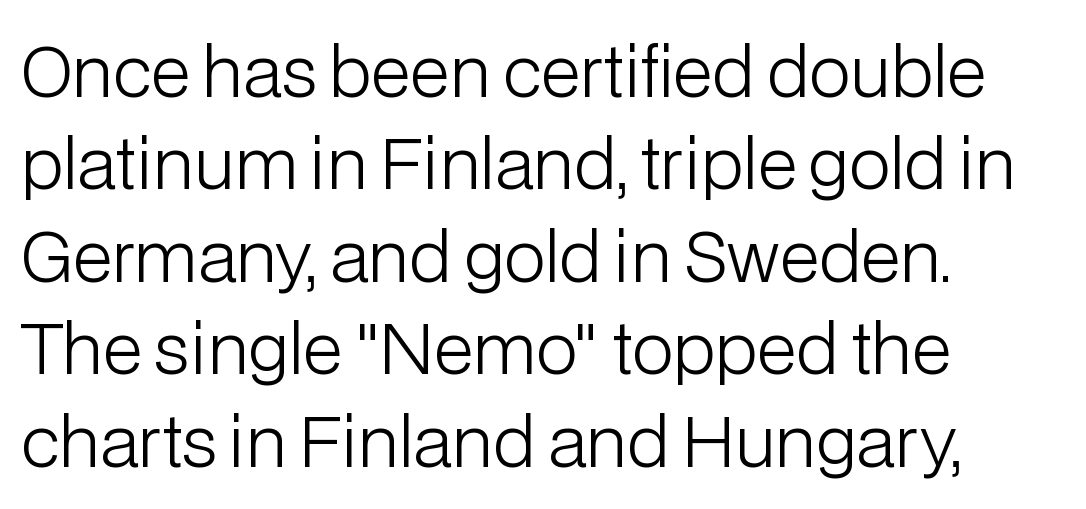
The face used here is proportionally spaced, like ordinary book or web type. Observe the ordinary spacing: letters are neighbours, not strangers. The space between consecutive lines is moderate. Heaviness? Minimal to ordinary, like unemphasized prose. Posture: straight, roman, zero tilt.
